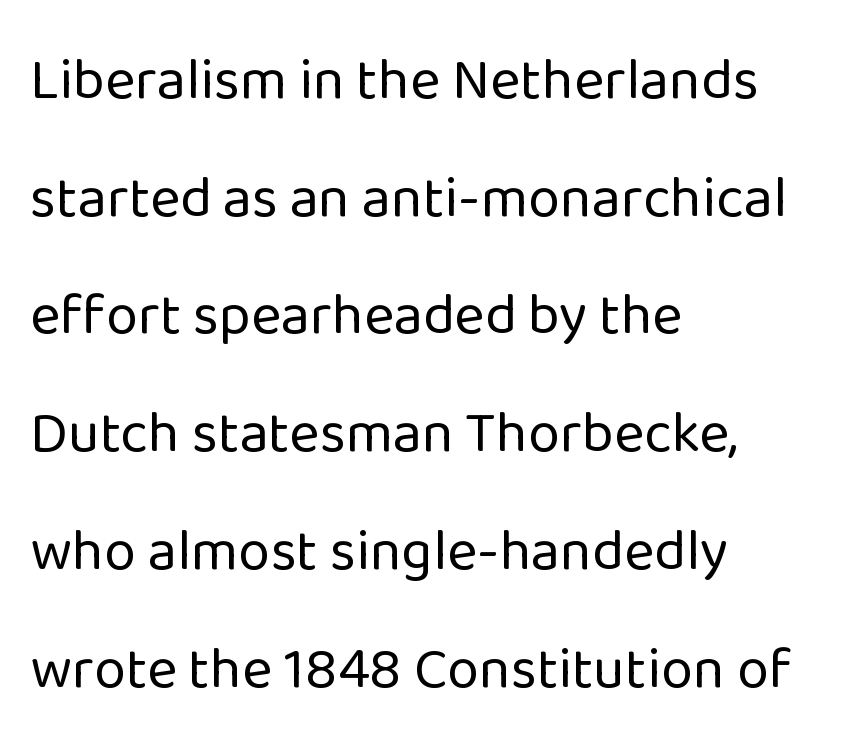
{"serif": "no", "italic": "no", "bold": "no", "weight": "regular", "width": "normal", "stroke_contrast": "low", "x_height": "medium", "monospaced": "no", "underline": "no", "align": "left", "line_spacing": "loose", "line_spacing_ratio": 2.03, "letter_spacing": "normal", "letter_spacing_em": 0.0, "glyph_px": 58}
